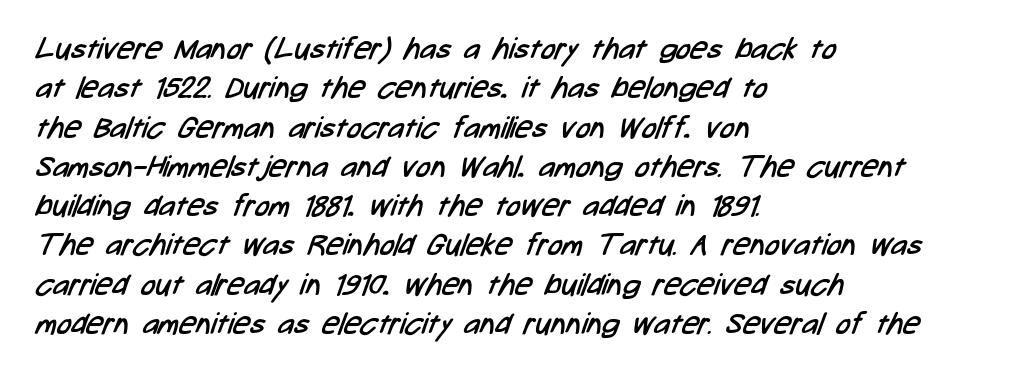
Q: Is the text bold? A: No.
Q: Is the typeface a serif or a sans-serif typeface? A: Sans-serif.
Q: Is the text underlined? A: No.
Q: How is the paragraph aligned? A: Left-aligned.
Q: Is the spacing between letters normal or unusually wide? A: Normal.
Q: Is the spacing between lines tight, normal or loose? A: Normal.
Q: Width (condensed, normal, or wide)? A: Condensed.
Q: Stroke contrast? A: Low.
Q: x-height? A: Medium.
Q: Monospaced? A: No.
